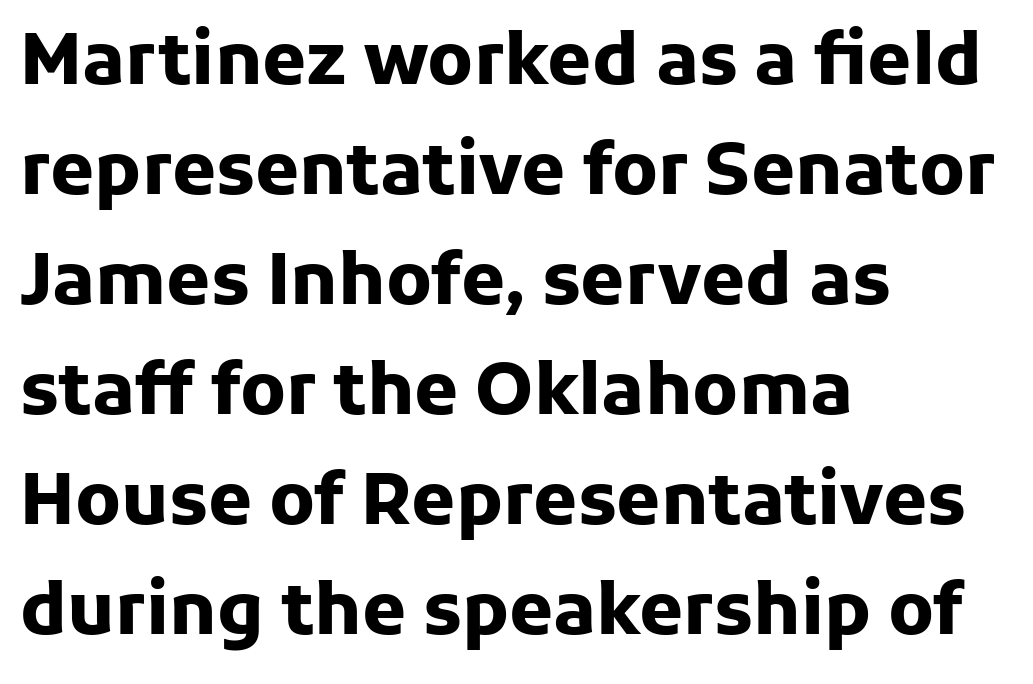
{"serif": "no", "italic": "no", "bold": "yes", "weight": "heavy", "width": "normal", "stroke_contrast": "low", "x_height": "medium", "monospaced": "no", "underline": "no", "align": "left", "line_spacing": "normal", "line_spacing_ratio": 1.55, "letter_spacing": "normal", "letter_spacing_em": 0.0, "glyph_px": 71}
